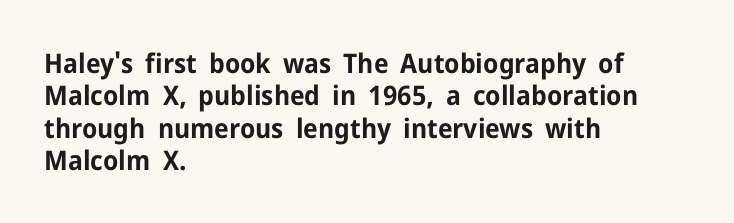
Q: Is the text bold? A: Yes.
Q: Is the text italic (slanted)? A: No, it is upright.
Q: Is the text underlined? A: No.
Q: How is the paragraph aligned? A: Left-aligned.
Q: Is the spacing between letters normal or unusually wide? A: Normal.
